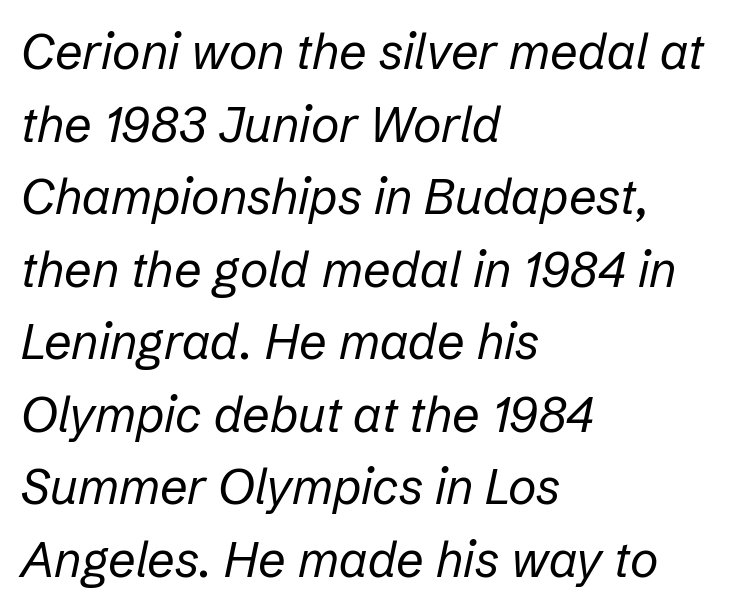
Descenders hang freely into open space. Teacher's note: observe the even left margin — that is flush-left alignment. Think of a printed novel: that variable character pitch is what you see here. This sample uses an oblique cut, with every glyph tilted off the vertical. Bold? No — there's no thickening of the strokes.
